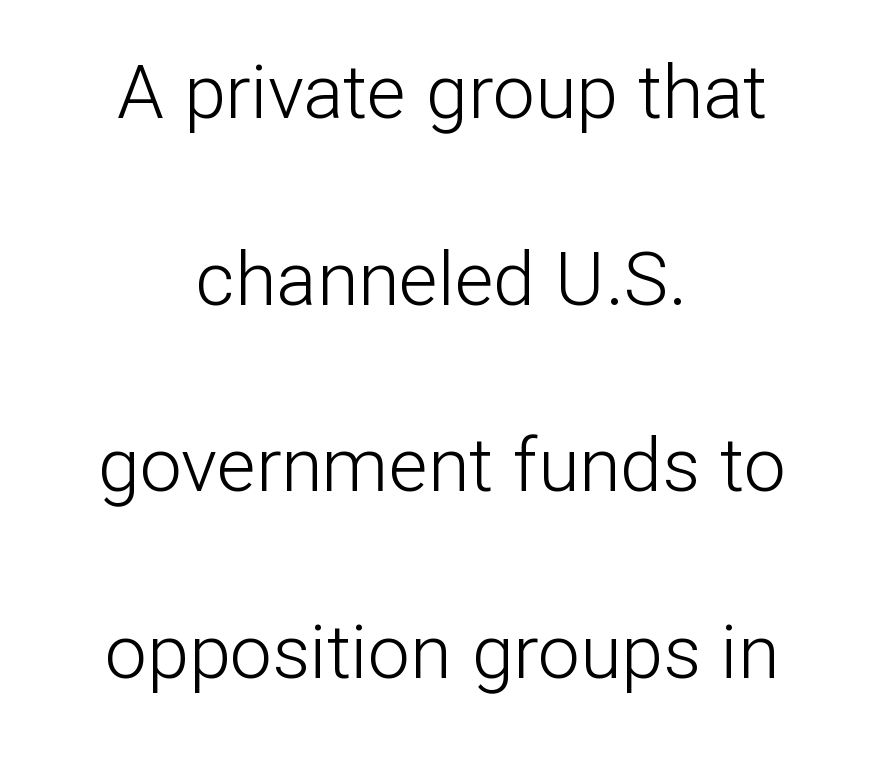
The image shows 75 px light sans-serif type, upright; set centered, loose line spacing (2.49x), normal letter spacing, not underlined; low stroke contrast and a medium x-height.
